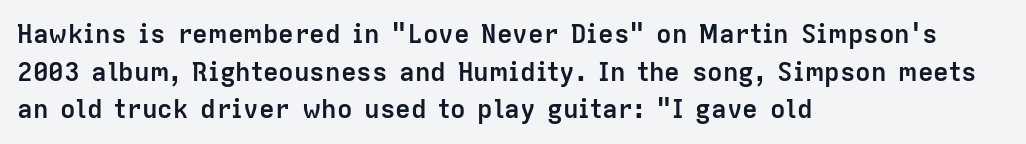
{"italic": "no", "bold": "yes", "underline": "no", "align": "left", "line_spacing": "normal", "line_spacing_ratio": 1.45, "letter_spacing": "normal", "letter_spacing_em": 0.0, "glyph_px": 26}
